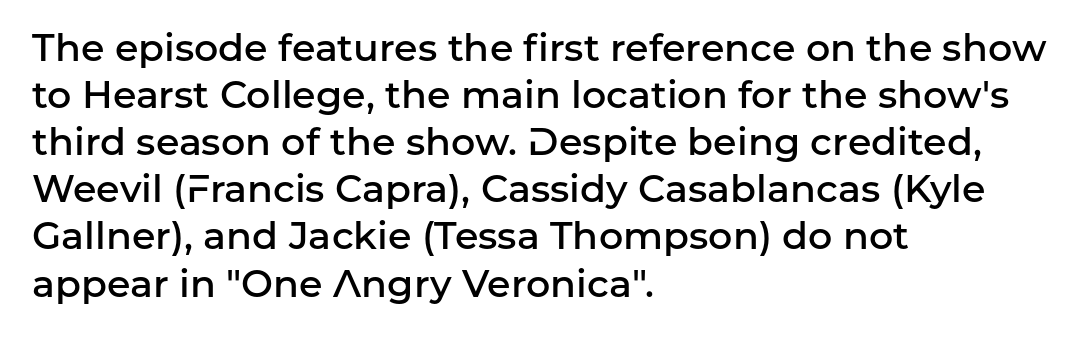
Q: Is the text bold? A: Semi-bold.
Q: Is the text italic (slanted)? A: No, it is upright.
Q: Is the typeface a serif or a sans-serif typeface? A: Sans-serif.
Q: Is the text underlined? A: No.
Q: How is the paragraph aligned? A: Left-aligned.
Q: Is the spacing between letters normal or unusually wide? A: Normal.
Q: Width (condensed, normal, or wide)? A: Normal.
Q: Stroke contrast? A: Low.
Q: x-height? A: Medium.
Q: Monospaced? A: No.
